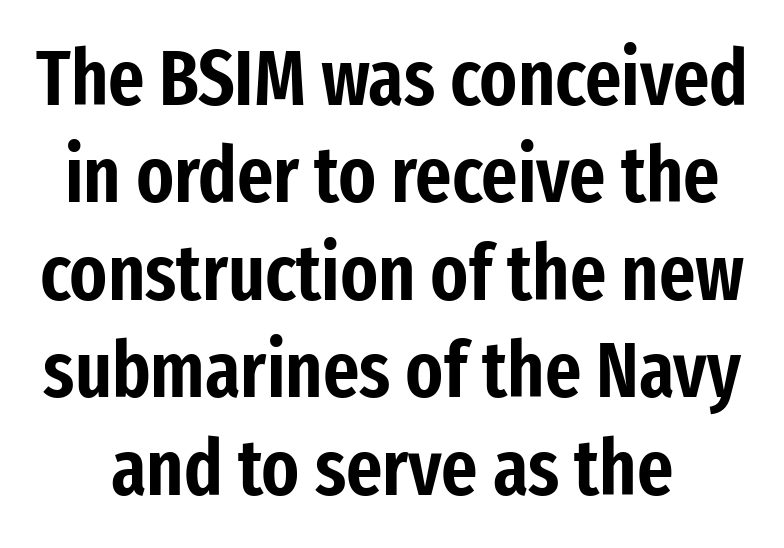
{"serif": "no", "italic": "no", "width": "condensed", "stroke_contrast": "low", "x_height": "medium", "monospaced": "no", "underline": "no", "line_spacing": "normal", "line_spacing_ratio": 1.25, "letter_spacing": "normal", "letter_spacing_em": 0.0, "glyph_px": 78}
